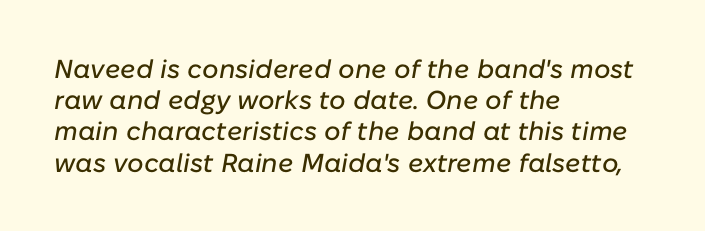
{"italic": "yes", "lean": "right", "slant_degrees": 10, "underline": "no", "align": "left", "line_spacing_ratio": 1.2, "letter_spacing": "normal", "letter_spacing_em": 0.0, "glyph_px": 26}
